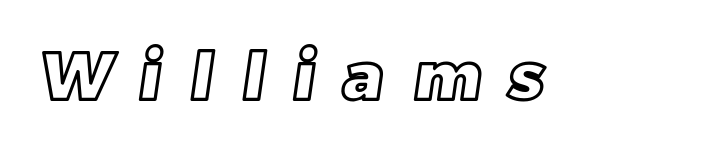
{"width": "normal", "x_height": "large", "monospaced": "no", "underline": "no", "letter_spacing": "wide", "letter_spacing_em": 0.45, "glyph_px": 65}
